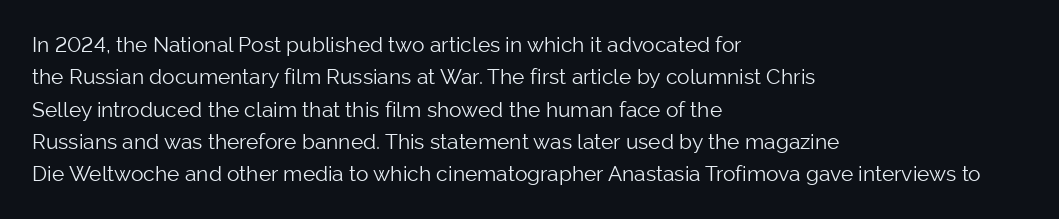
Q: Is the text bold? A: No.
Q: Is the text italic (slanted)? A: No, it is upright.
Q: Is the text underlined? A: No.
Q: How is the paragraph aligned? A: Left-aligned.
Q: Is the spacing between letters normal or unusually wide? A: Normal.
Q: Is the spacing between lines tight, normal or loose? A: Normal.
